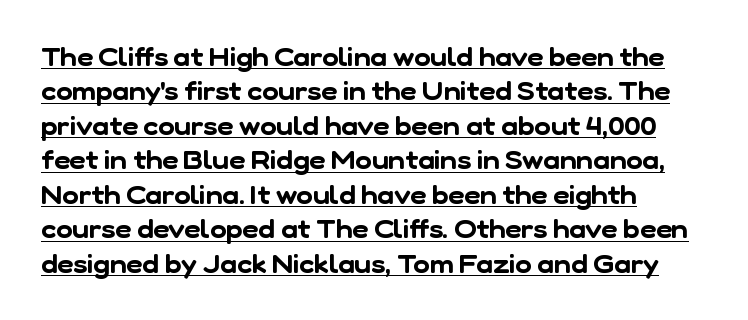
Each line of the rendering has a horizontal stroke beneath the glyphs. Is the letter spacing exaggerated? No — it looks like the ordinary default. The compositor pushed each line to the left boundary. Summary of vertical rhythm: regular, with standard interline spacing.
